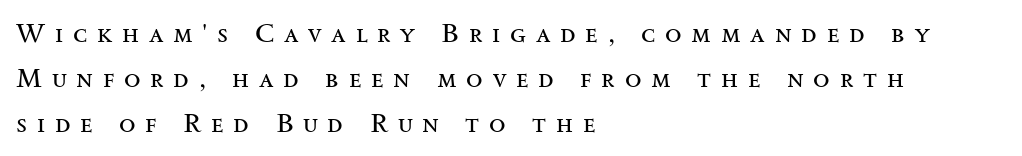
Q: Is the text bold? A: No.
Q: Is the text italic (slanted)? A: No, it is upright.
Q: Is the text underlined? A: No.
Q: How is the paragraph aligned? A: Left-aligned.
Q: Is the spacing between letters normal or unusually wide? A: Unusually wide.
Q: Is the spacing between lines tight, normal or loose? A: Normal.
